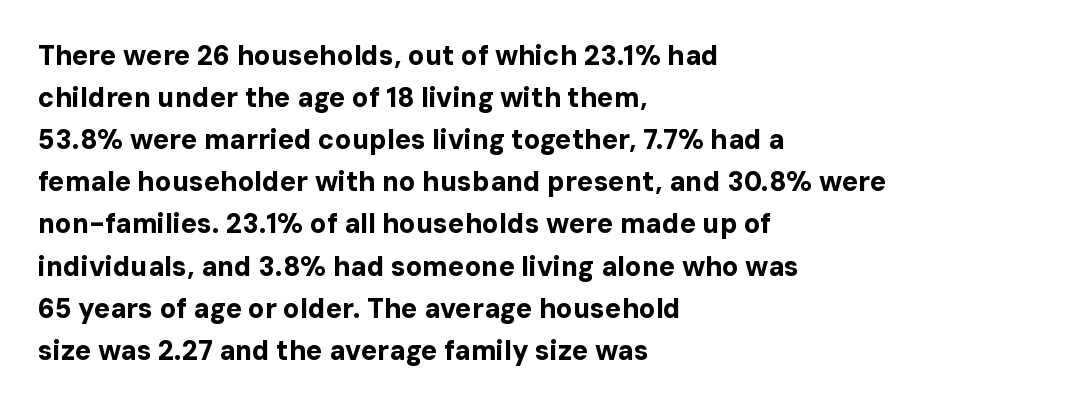
Q: Is the text bold? A: Yes.
Q: Is the text italic (slanted)? A: No, it is upright.
Q: Is the text underlined? A: No.
Q: How is the paragraph aligned? A: Left-aligned.
Q: Is the spacing between letters normal or unusually wide? A: Normal.
Q: Is the spacing between lines tight, normal or loose? A: Normal.
